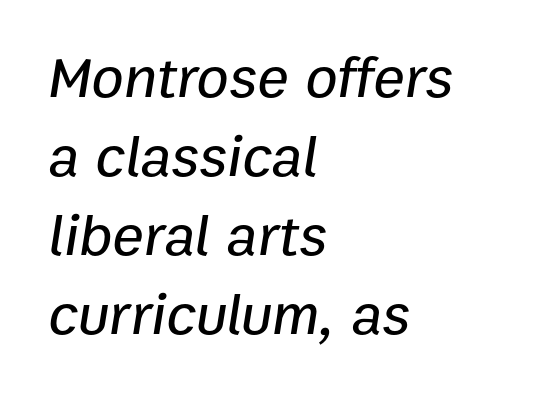
{"italic": "yes", "lean": "right", "slant_degrees": 9, "width": "normal", "stroke_contrast": "low", "x_height": "medium", "monospaced": "no", "underline": "no", "align": "left", "line_spacing": "normal", "line_spacing_ratio": 1.34, "letter_spacing": "normal", "letter_spacing_em": 0.0, "glyph_px": 59}
